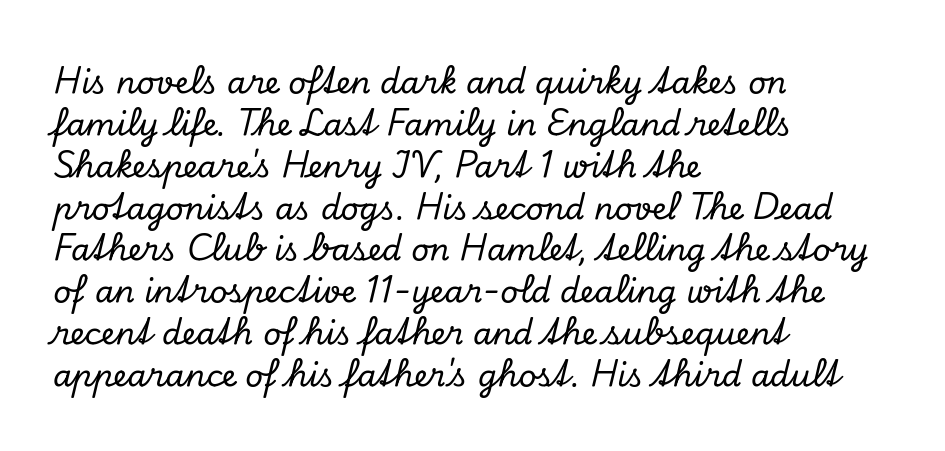
The image shows 31 px serif type, italic (leaning right); set left-aligned, normal line spacing (1.35x), normal letter spacing, not underlined; low stroke contrast and a small x-height.
